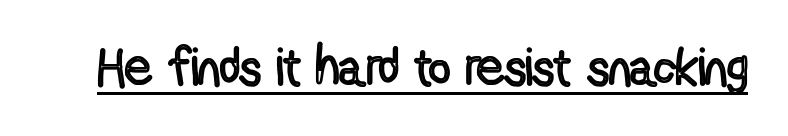
Q: Is the text italic (slanted)? A: No, it is upright.
Q: Is the text underlined? A: Yes.
Q: Is the spacing between letters normal or unusually wide? A: Normal.
Q: Width (condensed, normal, or wide)? A: Condensed.
Q: x-height? A: Medium.
Q: Monospaced? A: No.
